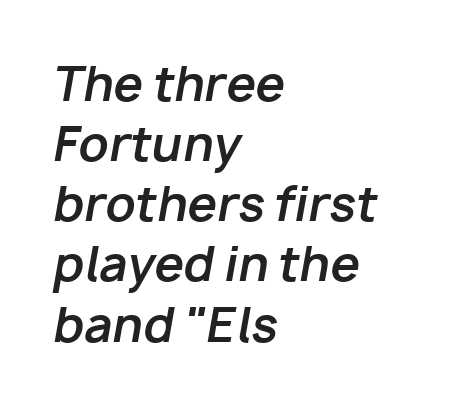
{"italic": "yes", "lean": "right", "slant_degrees": 10, "bold": "yes", "weight": "bold", "width": "normal", "stroke_contrast": "low", "x_height": "medium", "monospaced": "no", "underline": "no", "align": "left", "line_spacing": "normal", "line_spacing_ratio": 1.28, "letter_spacing": "normal", "letter_spacing_em": 0.0, "glyph_px": 47}
